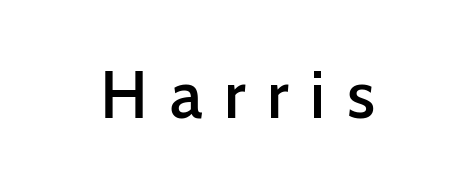
Note the varied advance widths — an 'i' is clearly narrower than an 'm'. Has an underline been added? It has not. The setting favours the middle, as headings and verse often do. This sample uses a sans-serif face.
